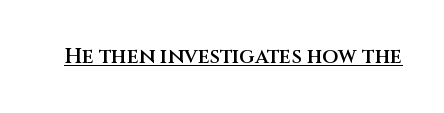
Q: Is the text bold? A: Semi-bold.
Q: Is the text italic (slanted)? A: No, it is upright.
Q: Is the text underlined? A: Yes.
Q: Is the spacing between letters normal or unusually wide? A: Normal.
